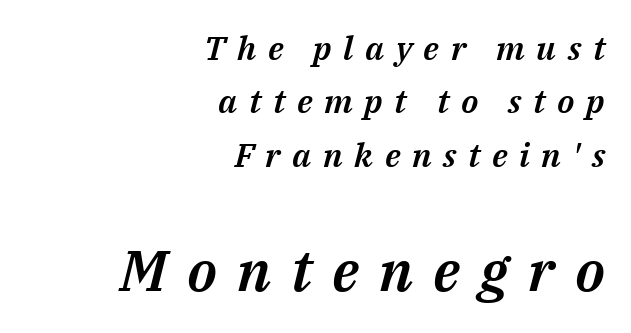
{"italic": "yes", "lean": "right", "slant_degrees": 14, "width": "normal", "stroke_contrast": "medium", "x_height": "medium", "monospaced": "no", "underline": "no", "align": "right", "line_spacing": "normal", "line_spacing_ratio": 1.62, "letter_spacing": "wide", "letter_spacing_em": 0.35, "larger_block": "second", "size_ratio": 1.73, "glyph_px": 57}
